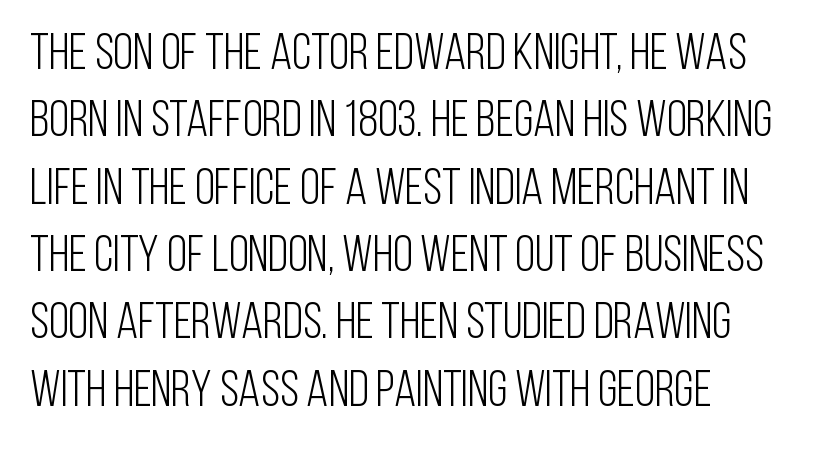
Q: Is the text bold? A: No.
Q: Is the text italic (slanted)? A: No, it is upright.
Q: Is the typeface a serif or a sans-serif typeface? A: Sans-serif.
Q: Is the text underlined? A: No.
Q: Is the spacing between letters normal or unusually wide? A: Normal.
Q: Is the spacing between lines tight, normal or loose? A: Normal.
Q: Width (condensed, normal, or wide)? A: Condensed.
Q: Stroke contrast? A: Low.
Q: x-height? A: Large.
Q: Monospaced? A: No.
